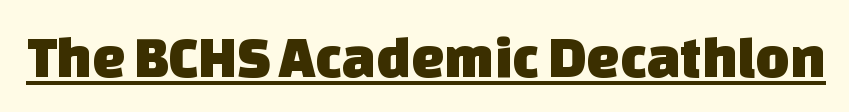
Q: Is the typeface a serif or a sans-serif typeface? A: Sans-serif.
Q: Is the text underlined? A: Yes.
Q: Is the spacing between letters normal or unusually wide? A: Normal.
Q: Width (condensed, normal, or wide)? A: Normal.
Q: Stroke contrast? A: Low.
Q: x-height? A: Large.
Q: Monospaced? A: No.
